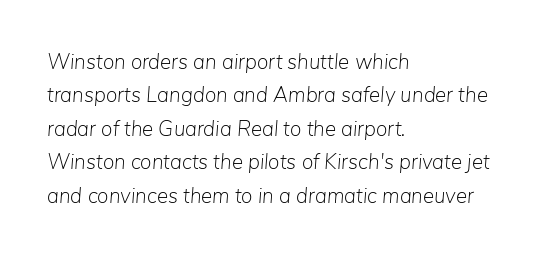
The image shows 21 px text type, italic (leaning right); set left-aligned, normal line spacing (1.59x), normal letter spacing, not underlined.
